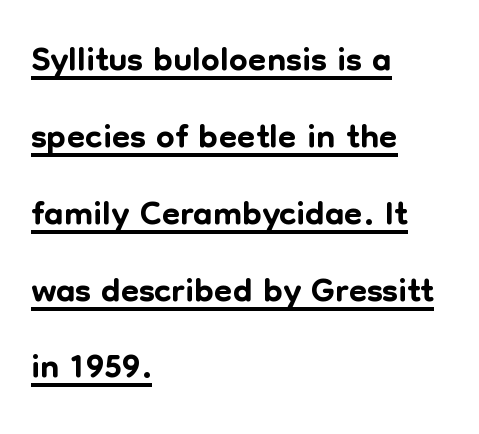
Q: Is the text italic (slanted)? A: No, it is upright.
Q: Is the typeface a serif or a sans-serif typeface? A: Sans-serif.
Q: Is the text underlined? A: Yes.
Q: How is the paragraph aligned? A: Left-aligned.
Q: Is the spacing between letters normal or unusually wide? A: Normal.
Q: Is the spacing between lines tight, normal or loose? A: Normal.
Q: Width (condensed, normal, or wide)? A: Normal.
Q: Stroke contrast? A: Low.
Q: x-height? A: Medium.
Q: Monospaced? A: No.
